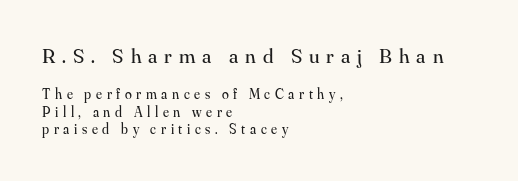
{"italic": "no", "bold": "no", "underline": "no", "align": "left", "line_spacing": "normal", "line_spacing_ratio": 1.25, "letter_spacing": "wide", "letter_spacing_em": 0.33, "larger_block": "first", "size_ratio": 1.5, "glyph_px": 21}
